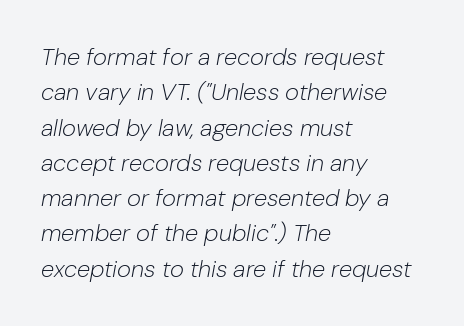
An italicized treatment has been applied to the whole sample. In terms of letterspacing, this is plain default setting. Leading: standard. The passage is arranged the way most books set body copy — flush left. Type without underlining.
